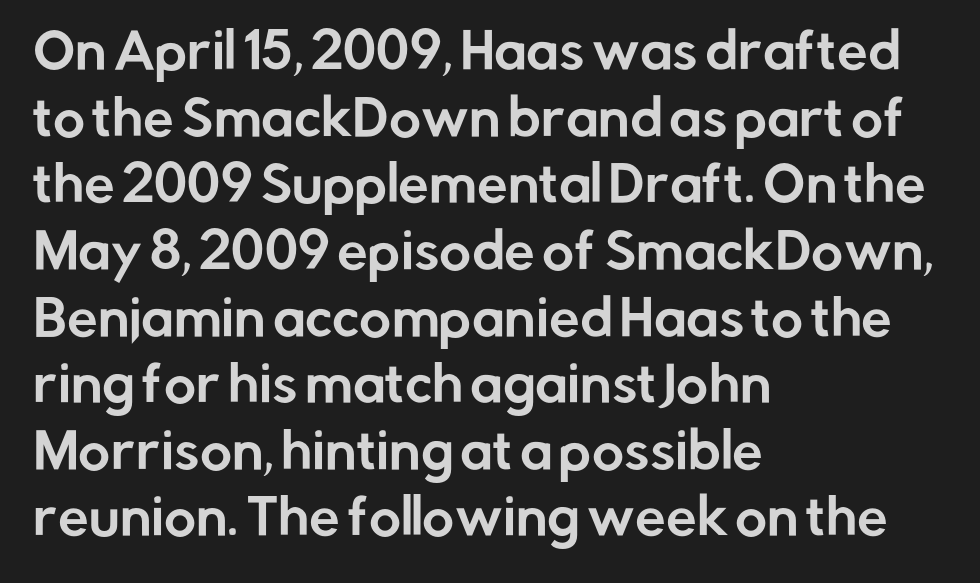
Q: Is the text italic (slanted)? A: No, it is upright.
Q: Is the typeface a serif or a sans-serif typeface? A: Sans-serif.
Q: Is the text underlined? A: No.
Q: How is the paragraph aligned? A: Left-aligned.
Q: Is the spacing between letters normal or unusually wide? A: Normal.
Q: Is the spacing between lines tight, normal or loose? A: Normal.
Q: Width (condensed, normal, or wide)? A: Normal.
Q: Stroke contrast? A: Low.
Q: x-height? A: Medium.
Q: Monospaced? A: No.
